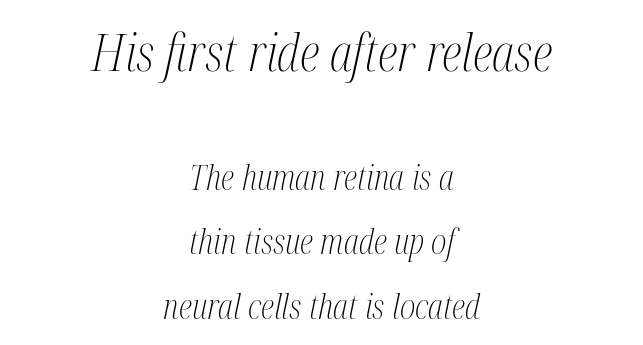
{"serif": "yes", "italic": "yes", "lean": "right", "slant_degrees": 12, "bold": "no", "weight": "light", "width": "condensed", "stroke_contrast": "medium", "x_height": "medium", "monospaced": "no", "underline": "no", "align": "center", "line_spacing_ratio": 1.89, "letter_spacing": "normal", "letter_spacing_em": 0.0, "larger_block": "first", "size_ratio": 1.5, "glyph_px": 51}
